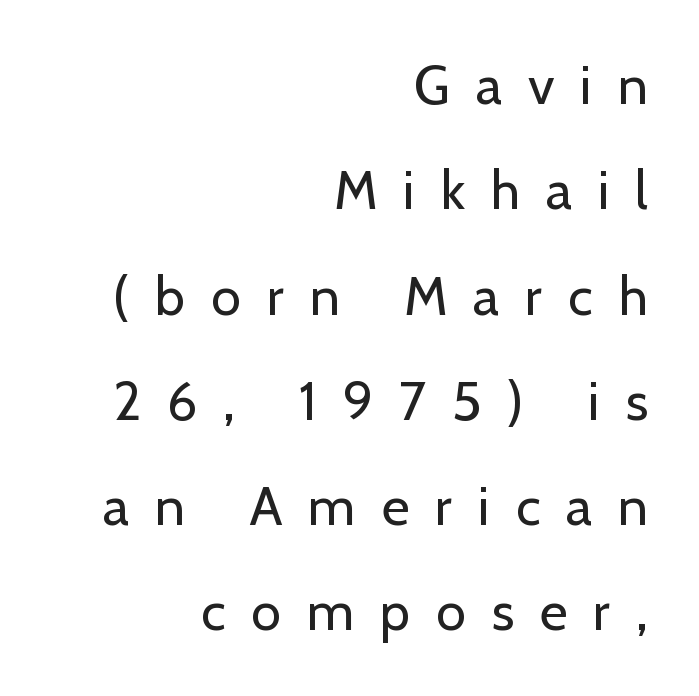
Q: Is the text bold? A: No.
Q: Is the text italic (slanted)? A: No, it is upright.
Q: Is the typeface a serif or a sans-serif typeface? A: Sans-serif.
Q: Is the text underlined? A: No.
Q: How is the paragraph aligned? A: Right-aligned.
Q: Is the spacing between letters normal or unusually wide? A: Unusually wide.
Q: Is the spacing between lines tight, normal or loose? A: Loose.
Q: Width (condensed, normal, or wide)? A: Normal.
Q: Stroke contrast? A: Low.
Q: x-height? A: Medium.
Q: Monospaced? A: No.
